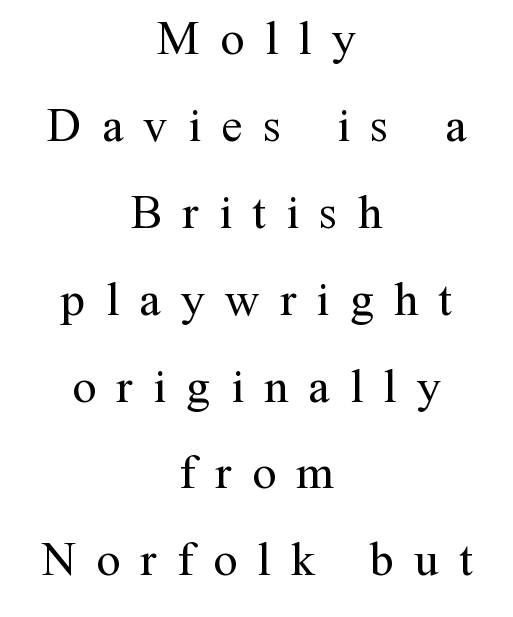
{"serif": "yes", "italic": "no", "bold": "no", "weight": "regular", "width": "normal", "stroke_contrast": "medium", "x_height": "medium", "monospaced": "no", "underline": "no", "align": "center", "line_spacing_ratio": 1.81, "letter_spacing": "wide", "letter_spacing_em": 0.42, "glyph_px": 48}
